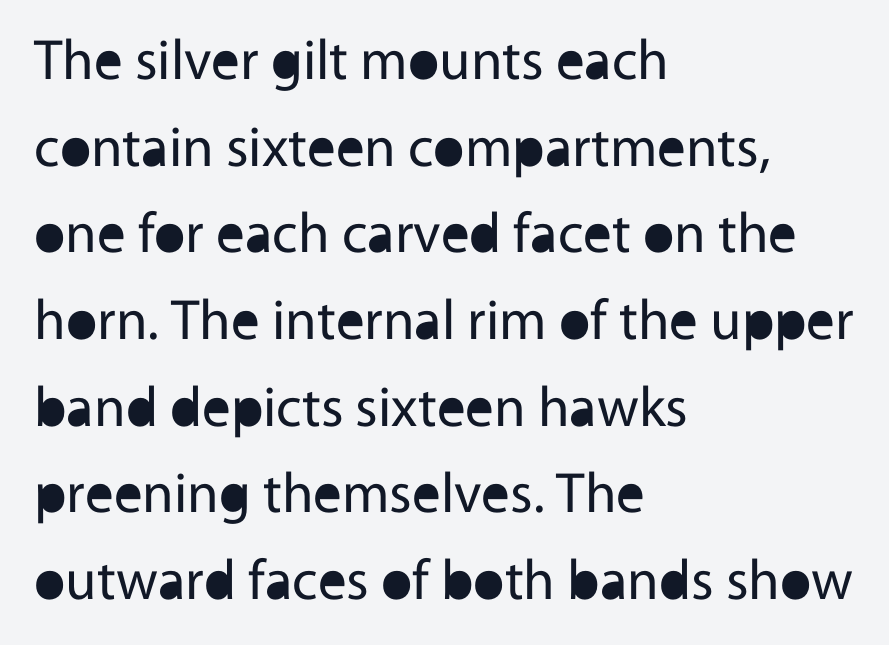
Q: Is the text bold? A: No.
Q: Is the text italic (slanted)? A: No, it is upright.
Q: Is the typeface a serif or a sans-serif typeface? A: Sans-serif.
Q: Is the text underlined? A: No.
Q: How is the paragraph aligned? A: Left-aligned.
Q: Is the spacing between letters normal or unusually wide? A: Normal.
Q: Is the spacing between lines tight, normal or loose? A: Normal.
Q: Width (condensed, normal, or wide)? A: Normal.
Q: x-height? A: Medium.
Q: Monospaced? A: No.
